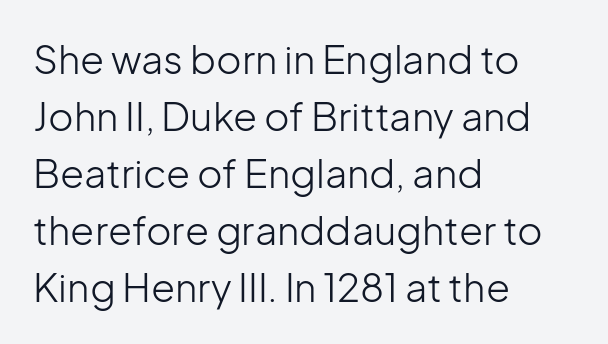
{"serif": "no", "italic": "no", "bold": "no", "weight": "light", "width": "normal", "stroke_contrast": "low", "x_height": "medium", "monospaced": "no", "underline": "no", "align": "left", "line_spacing": "normal", "line_spacing_ratio": 1.46, "letter_spacing": "normal", "letter_spacing_em": 0.0, "glyph_px": 39}
